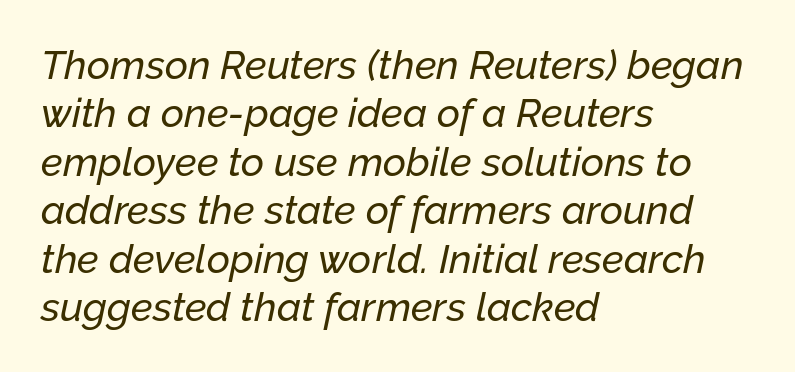
The letters advance in unequal steps, a hallmark of proportional type. This rendering features lettering with no underline. This rendering uses left alignment, leaving the right contour irregular. The passage shown has conventional tracking throughout. Emphasis-style slanted type is in use.
